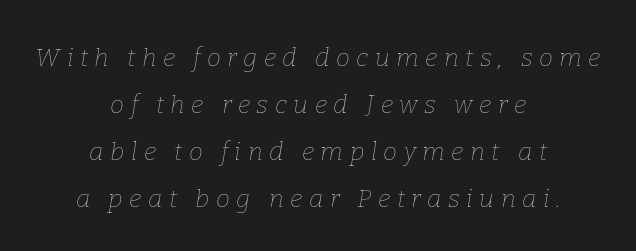
The image shows 25 px text type, italic (leaning right); set centered, line spacing 1.88x, unusually wide letter spacing (+0.26 em), not underlined.
